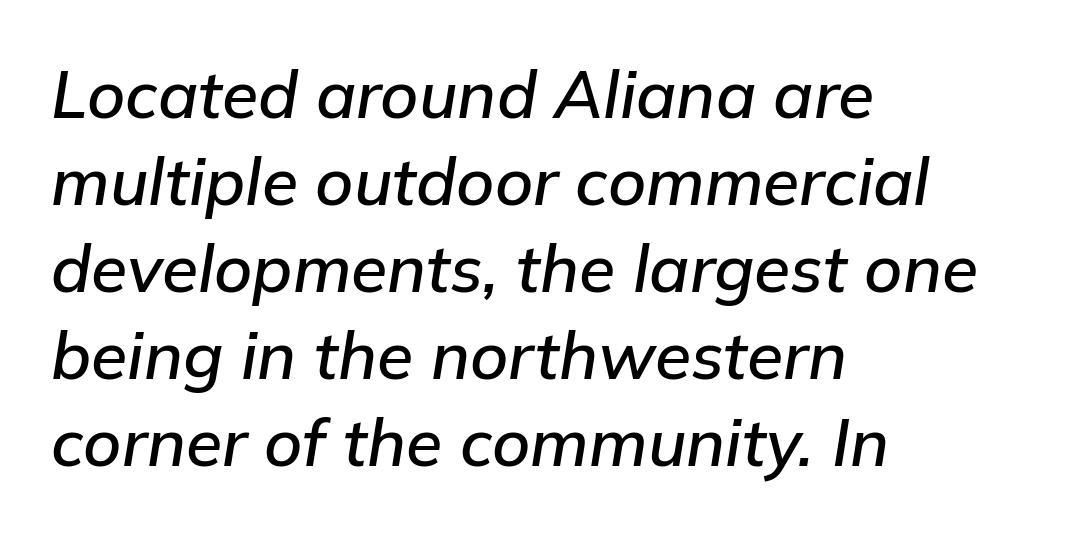
Notice how the passage keeps a crisp vertical edge on the left only. Words appear dense and cohesive because spacing is normal. Rule under the text: the space is simply empty. The space between consecutive lines is moderate.
